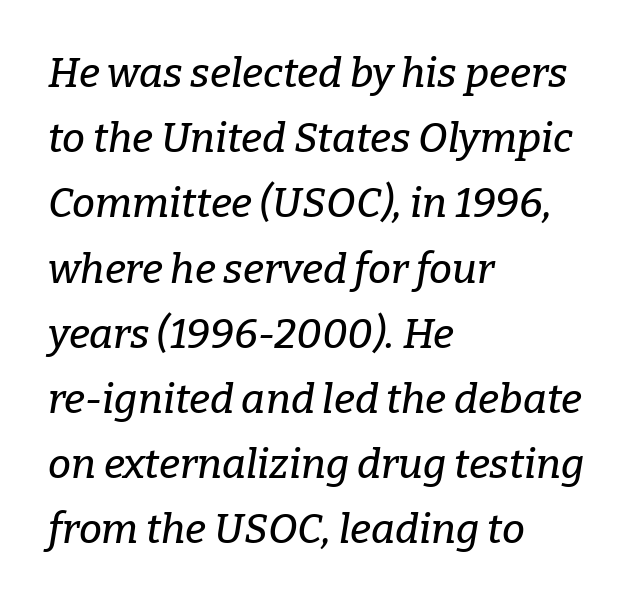
The image shows 41 px serif type, italic (leaning right); set left-aligned, normal line spacing (1.59x), normal letter spacing, not underlined; low stroke contrast and a medium x-height.
